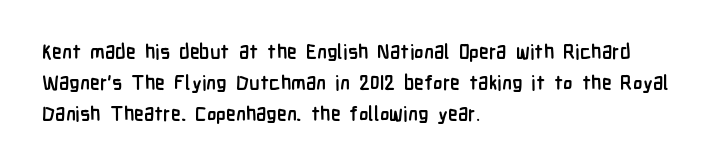
This is heavy type, rendered in bold. No extra tracking has been applied to these lines. The lines in this sample share a left origin and differ only in where they stop. A typesetter would call this leading conventional body-copy spacing. The typography opts for an upright posture over an oblique one. No word sits above an underline.
